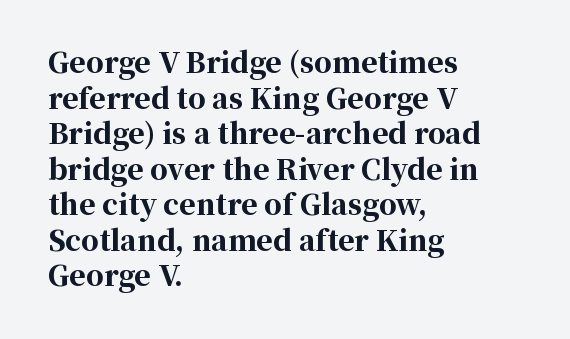
Q: Is the text bold? A: Yes.
Q: Is the text italic (slanted)? A: No, it is upright.
Q: Is the typeface a serif or a sans-serif typeface? A: Serif.
Q: Is the text underlined? A: No.
Q: How is the paragraph aligned? A: Left-aligned.
Q: Is the spacing between letters normal or unusually wide? A: Normal.
Q: Is the spacing between lines tight, normal or loose? A: Normal.
Q: Width (condensed, normal, or wide)? A: Normal.
Q: Stroke contrast? A: High.
Q: x-height? A: Medium.
Q: Monospaced? A: No.
